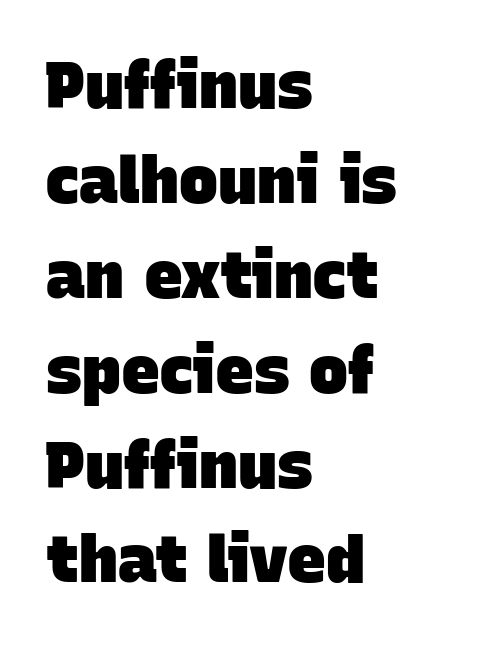
{"serif": "no", "bold": "yes", "weight": "heavy", "width": "normal", "stroke_contrast": "low", "x_height": "large", "monospaced": "no", "underline": "no", "align": "left", "line_spacing": "normal", "line_spacing_ratio": 1.46, "letter_spacing": "normal", "letter_spacing_em": 0.0, "glyph_px": 65}
